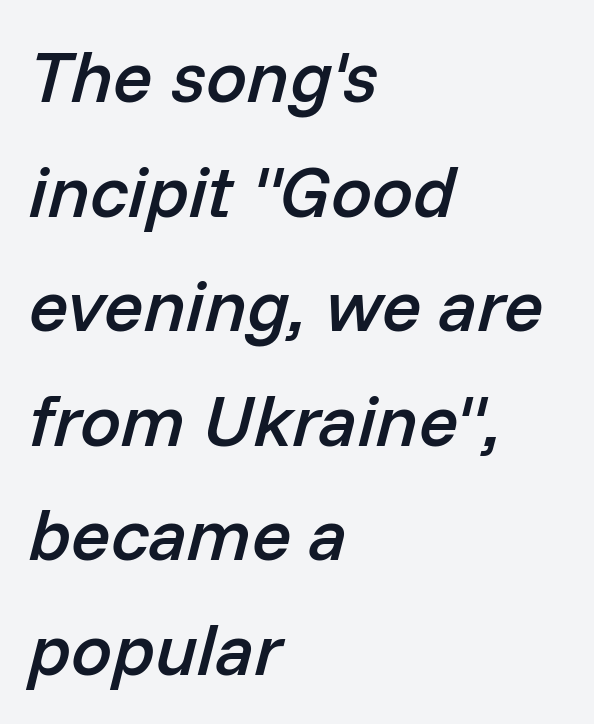
{"italic": "yes", "lean": "right", "slant_degrees": 14, "bold": "semi", "weight": "semibold", "width": "normal", "stroke_contrast": "low", "x_height": "medium", "monospaced": "no", "underline": "no", "align": "left", "line_spacing": "normal", "line_spacing_ratio": 1.57, "letter_spacing": "normal", "letter_spacing_em": 0.0, "glyph_px": 73}
